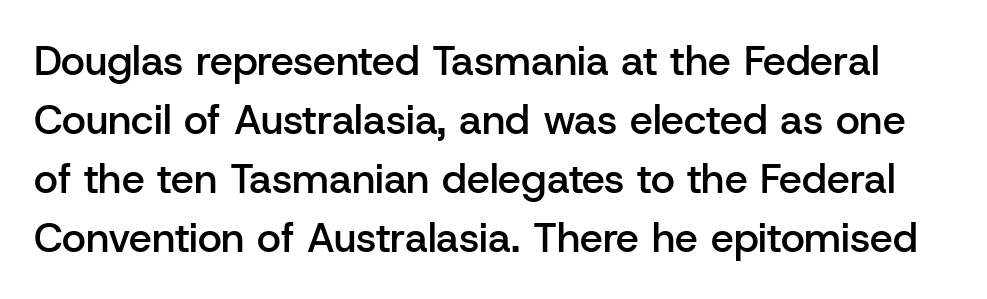
The image shows 41 px semibold sans-serif type, upright; set normal line spacing (1.44x), normal letter spacing, not underlined; low stroke contrast and a medium x-height.
